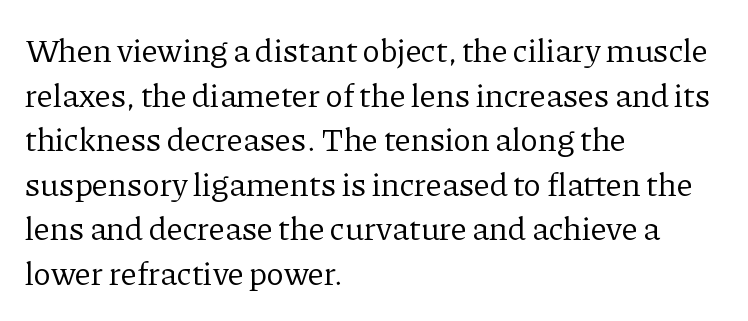
The image shows 33 px regular-weight serif type, upright; set left-aligned, normal line spacing (1.35x), normal letter spacing, not underlined; low stroke contrast and a medium x-height.
